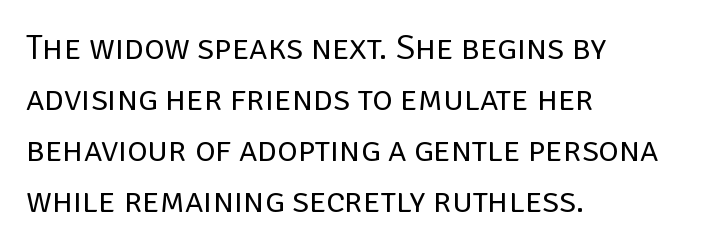
{"serif": "no", "italic": "no", "bold": "no", "weight": "regular", "width": "normal", "stroke_contrast": "low", "x_height": "large", "monospaced": "no", "underline": "no", "align": "left", "line_spacing": "normal", "line_spacing_ratio": 1.46, "letter_spacing": "normal", "letter_spacing_em": 0.0, "glyph_px": 35}
